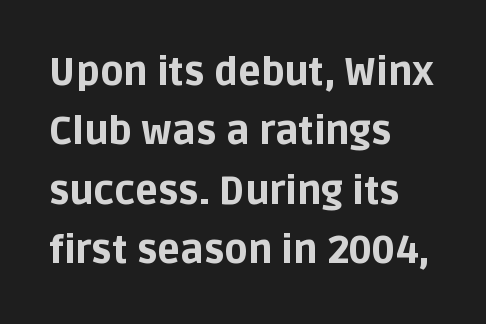
The image shows 38 px bold sans-serif type, upright; set left-aligned, normal line spacing (1.56x), normal letter spacing, not underlined; low stroke contrast and a large x-height.
